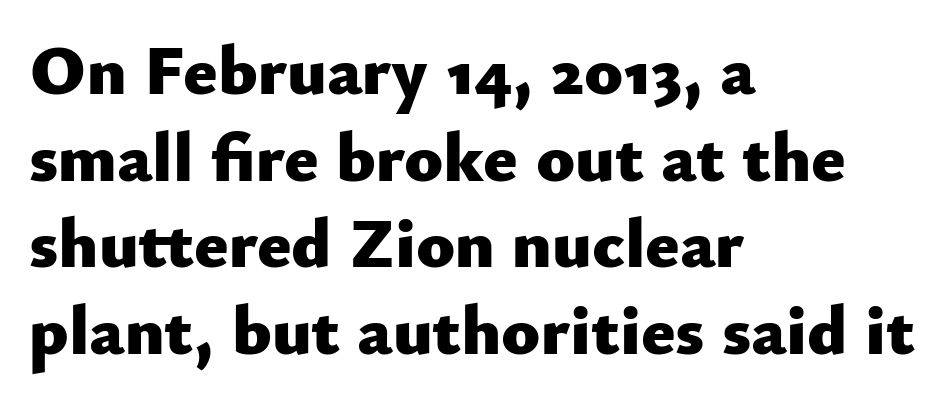
Q: Is the text bold? A: Yes.
Q: Is the text italic (slanted)? A: No, it is upright.
Q: Is the typeface a serif or a sans-serif typeface? A: Sans-serif.
Q: Is the text underlined? A: No.
Q: How is the paragraph aligned? A: Left-aligned.
Q: Is the spacing between letters normal or unusually wide? A: Normal.
Q: Width (condensed, normal, or wide)? A: Normal.
Q: Stroke contrast? A: Low.
Q: x-height? A: Small.
Q: Monospaced? A: No.
